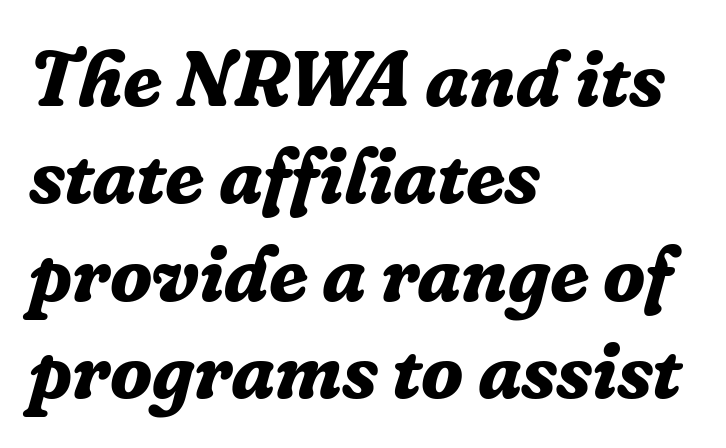
Do the characters align in a grid? No, the font is proportional. The string is rendered with underlining switched off. Baseline-to-baseline distance is the conventional proportion of letter height. Is the block centered? No — it sits flush against the left margin. The text carries the slant typical of an italic or oblique font. The letters carry serifs — small finishing strokes at the ends of their stems.
